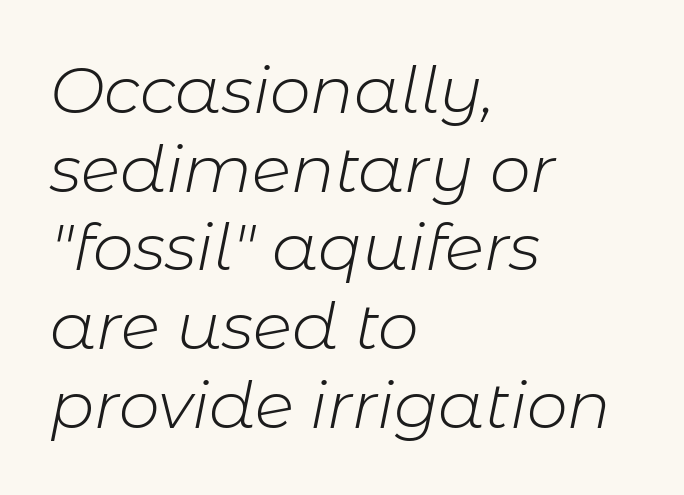
{"italic": "yes", "lean": "right", "slant_degrees": 11, "bold": "no", "weight": "light", "width": "normal", "stroke_contrast": "low", "x_height": "medium", "monospaced": "no", "underline": "no", "align": "left", "line_spacing_ratio": 1.21, "letter_spacing": "normal", "letter_spacing_em": 0.0, "glyph_px": 65}
